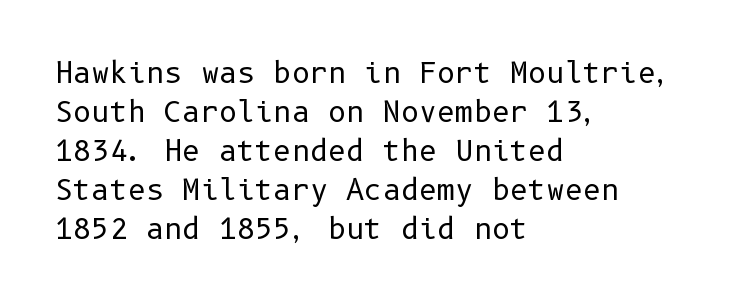
{"serif": "no", "italic": "no", "bold": "no", "weight": "regular", "width": "normal", "stroke_contrast": "low", "x_height": "medium", "underline": "no", "align": "left", "line_spacing": "normal", "line_spacing_ratio": 1.39, "letter_spacing": "normal", "letter_spacing_em": 0.0, "glyph_px": 28}
